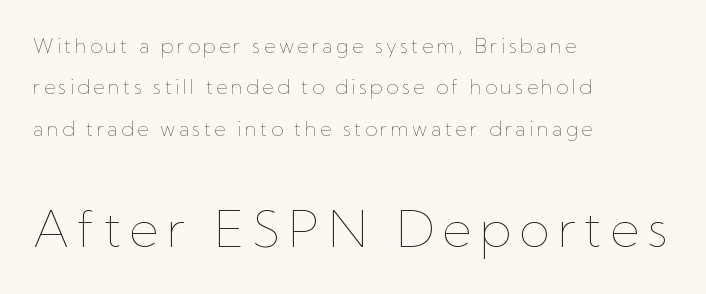
This rendering uses left alignment, leaving the right contour irregular. Compared with typical paragraphs, the rows here are farther apart. Nobody drew a line under any word here. This is the regular roman posture of the typeface. The typeface has the unassuming heft of standard copy or less. Is this a fixed-width face? No — the glyphs have proportional, varying widths.
